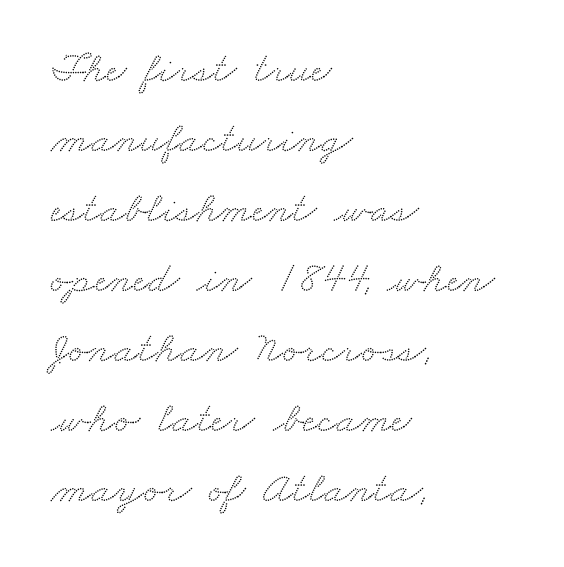
{"serif": "yes", "width": "wide", "stroke_contrast": "medium", "x_height": "small", "monospaced": "no", "underline": "no", "align": "left", "line_spacing": "normal", "line_spacing_ratio": 1.59, "letter_spacing": "normal", "letter_spacing_em": 0.0, "glyph_px": 44}
